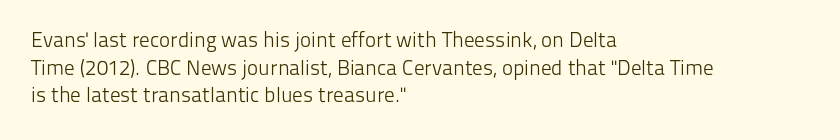
Q: Is the text bold? A: No.
Q: Is the text italic (slanted)? A: No, it is upright.
Q: Is the text underlined? A: No.
Q: How is the paragraph aligned? A: Left-aligned.
Q: Is the spacing between letters normal or unusually wide? A: Normal.
Q: Is the spacing between lines tight, normal or loose? A: Normal.
